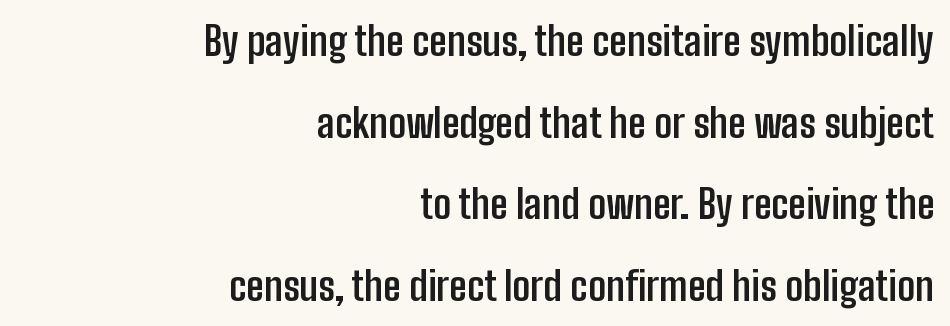
Q: Is the text bold? A: Yes.
Q: Is the text italic (slanted)? A: No, it is upright.
Q: Is the typeface a serif or a sans-serif typeface? A: Sans-serif.
Q: Is the text underlined? A: No.
Q: How is the paragraph aligned? A: Right-aligned.
Q: Is the spacing between letters normal or unusually wide? A: Normal.
Q: Is the spacing between lines tight, normal or loose? A: Loose.
Q: Width (condensed, normal, or wide)? A: Condensed.
Q: Stroke contrast? A: Low.
Q: x-height? A: Medium.
Q: Monospaced? A: No.
